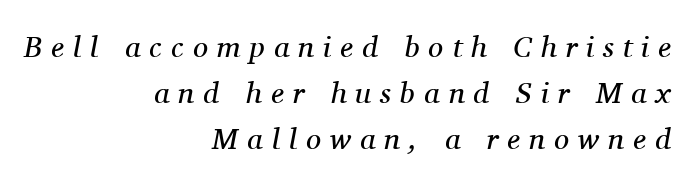
The image shows 30 px regular-weight serif type, italic (leaning right); set right-aligned, normal line spacing (1.53x), unusually wide letter spacing (+0.3 em), not underlined; medium stroke contrast and a medium x-height.
